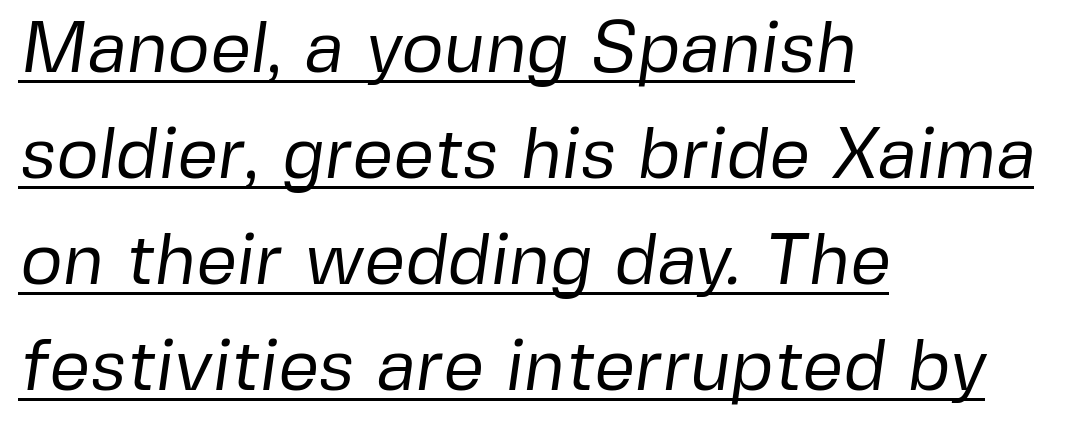
Q: Is the text bold? A: No.
Q: Is the typeface a serif or a sans-serif typeface? A: Sans-serif.
Q: Is the text underlined? A: Yes.
Q: How is the paragraph aligned? A: Left-aligned.
Q: Is the spacing between letters normal or unusually wide? A: Normal.
Q: Is the spacing between lines tight, normal or loose? A: Normal.
Q: Width (condensed, normal, or wide)? A: Normal.
Q: Stroke contrast? A: Low.
Q: x-height? A: Medium.
Q: Monospaced? A: No.
